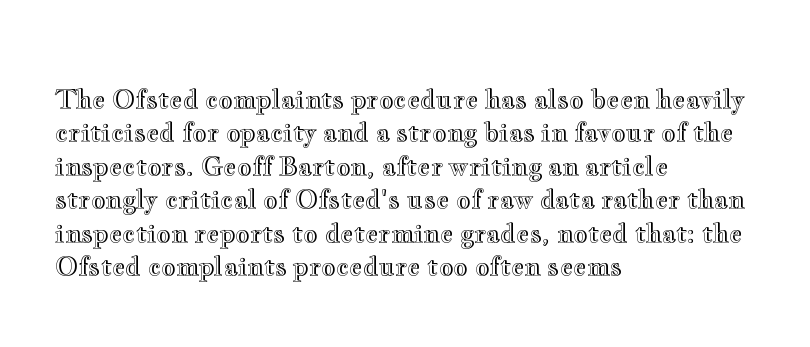
Students, observe: this is what conventionally led text looks like. Observe the ordinary spacing: letters are neighbours, not strangers. Designer's note — italics off, roman on. The specimen omits any rule beneath the text block's lines.
